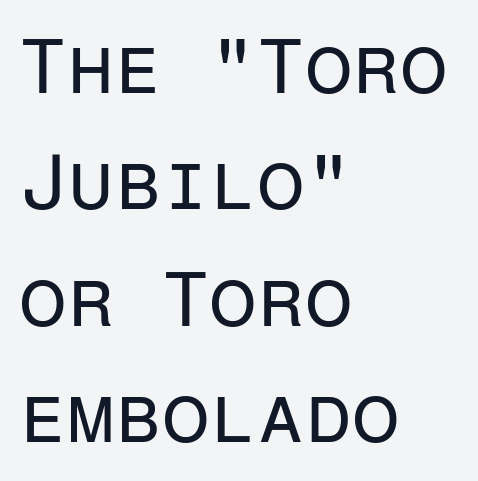
Q: Is the text bold? A: No.
Q: Is the text italic (slanted)? A: No, it is upright.
Q: Is the typeface a serif or a sans-serif typeface? A: Sans-serif.
Q: Is the text underlined? A: No.
Q: How is the paragraph aligned? A: Left-aligned.
Q: Is the spacing between letters normal or unusually wide? A: Normal.
Q: Is the spacing between lines tight, normal or loose? A: Normal.
Q: Width (condensed, normal, or wide)? A: Normal.
Q: Stroke contrast? A: Low.
Q: x-height? A: Medium.
Q: Monospaced? A: Yes.
